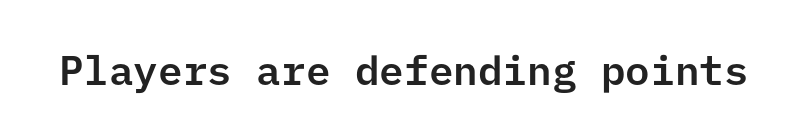
Tracking value appears to be zero — textbook default spacing. The typography opts for an upright posture over an oblique one. The space beneath each line is pristine and unruled. This is sans-serif lettering, the kind often seen on screens and signage.
